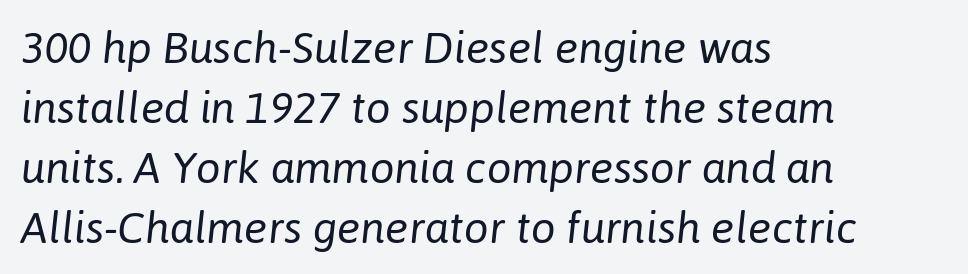
Q: Is the text bold? A: No.
Q: Is the text italic (slanted)? A: Yes, it leans right by about 6 degrees.
Q: Is the text underlined? A: No.
Q: How is the paragraph aligned? A: Left-aligned.
Q: Is the spacing between letters normal or unusually wide? A: Normal.
Q: Is the spacing between lines tight, normal or loose? A: Normal.
Q: Width (condensed, normal, or wide)? A: Normal.
Q: Stroke contrast? A: Low.
Q: x-height? A: Medium.
Q: Monospaced? A: No.
